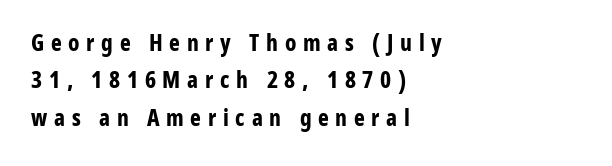
The image shows 23 px bold type, upright; set left-aligned, normal line spacing (1.63x), unusually wide letter spacing (+0.29 em), not underlined.
